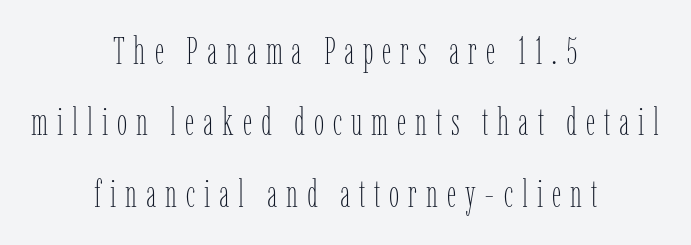
Q: Is the text bold? A: No.
Q: Is the text italic (slanted)? A: No, it is upright.
Q: Is the text underlined? A: No.
Q: How is the paragraph aligned? A: Centered.
Q: Is the spacing between letters normal or unusually wide? A: Unusually wide.
Q: Is the spacing between lines tight, normal or loose? A: Loose.
Q: Width (condensed, normal, or wide)? A: Condensed.
Q: Stroke contrast? A: Low.
Q: x-height? A: Medium.
Q: Monospaced? A: No.
